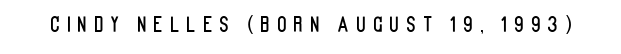
{"italic": "no", "underline": "no", "letter_spacing": "wide", "letter_spacing_em": 0.35, "glyph_px": 20}
